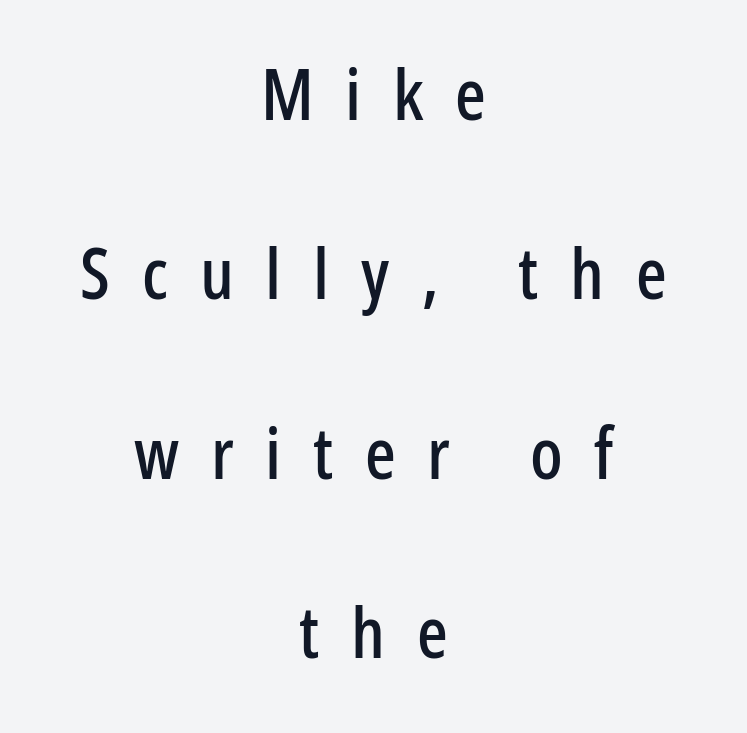
What's the leading like? Stretched, with rows far apart. Here the glyphs are tracked loosely, breaking word shapes into spaced letters. Anything drawn beneath the words? Only blank space. Proportional: the letters do not fall into vertical columns. Note: no serifs on the glyphs.
